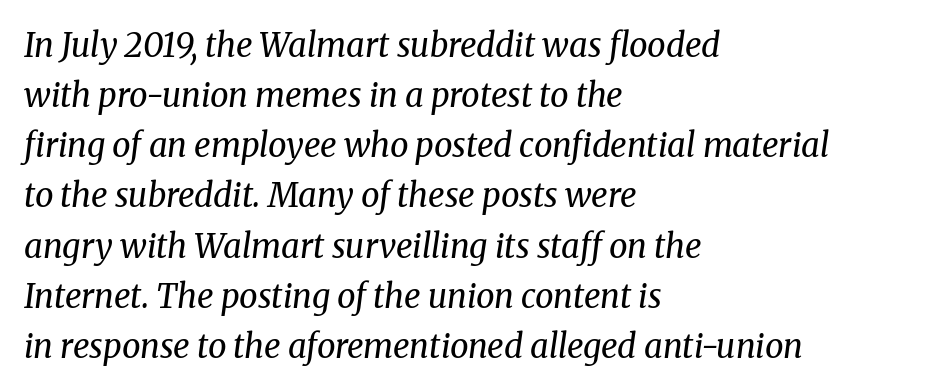
Q: Is the text bold? A: No.
Q: Is the text italic (slanted)? A: Yes, it leans right by about 8 degrees.
Q: Is the typeface a serif or a sans-serif typeface? A: Serif.
Q: Is the text underlined? A: No.
Q: How is the paragraph aligned? A: Left-aligned.
Q: Is the spacing between letters normal or unusually wide? A: Normal.
Q: Is the spacing between lines tight, normal or loose? A: Normal.
Q: Width (condensed, normal, or wide)? A: Normal.
Q: Stroke contrast? A: Medium.
Q: x-height? A: Medium.
Q: Monospaced? A: No.
